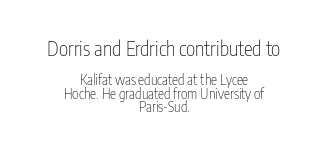
These two chunks differ in scale, with the top chunk taking the larger measure. Quick note: interline space is minimal. Underline: absent. In terms of posture, this sample is upright.
